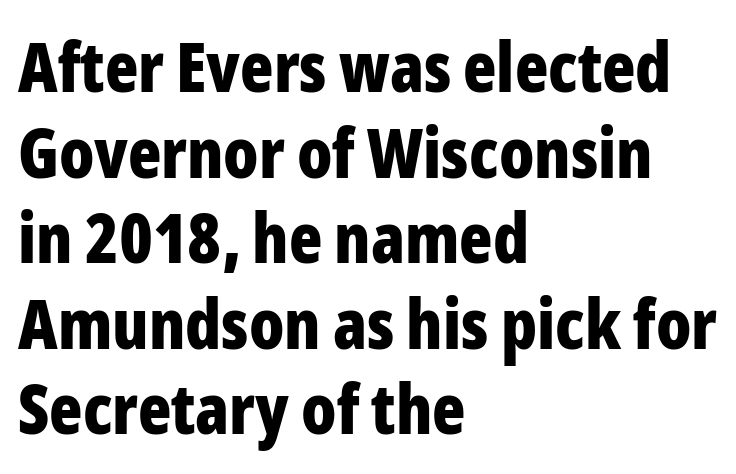
A typesetter would label this face a sans. Tall strokes in this sample are plumb rather than angled. This sample has the flowing, uneven cadence of proportional lettering. The letters are bold, with thick, heavy strokes.
